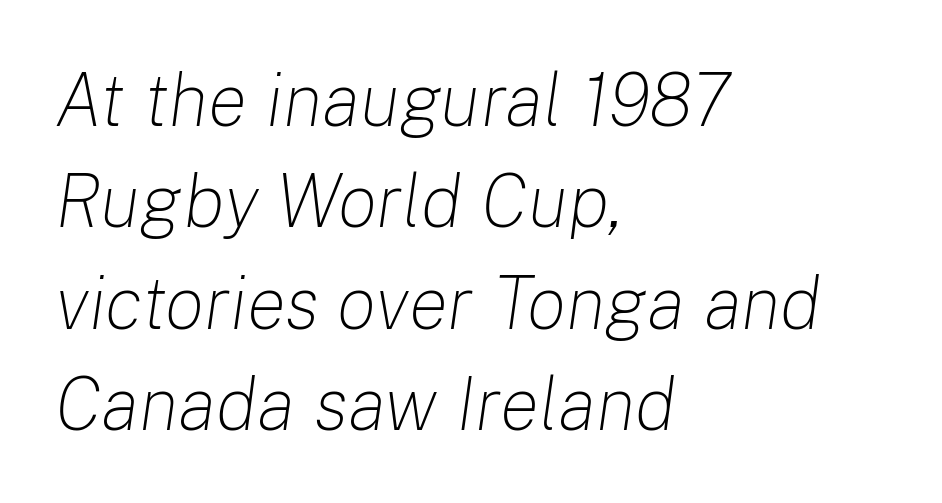
Q: Is the text bold? A: No.
Q: Is the text italic (slanted)? A: Yes, it leans right by about 8 degrees.
Q: Is the text underlined? A: No.
Q: How is the paragraph aligned? A: Left-aligned.
Q: Is the spacing between letters normal or unusually wide? A: Normal.
Q: Is the spacing between lines tight, normal or loose? A: Normal.
Q: Width (condensed, normal, or wide)? A: Normal.
Q: Stroke contrast? A: Low.
Q: x-height? A: Medium.
Q: Monospaced? A: No.
